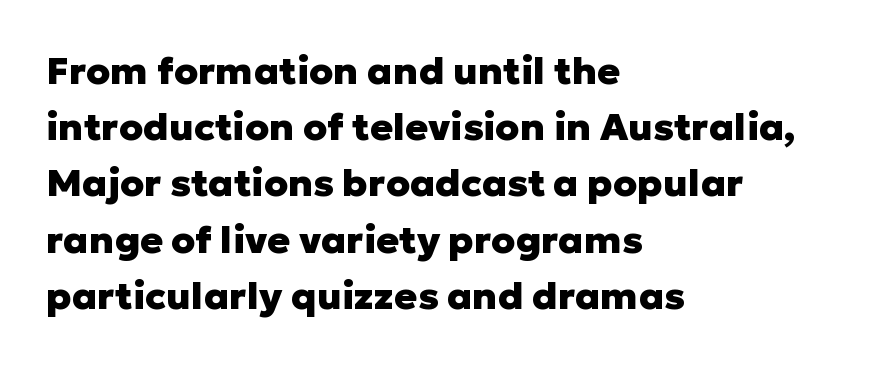
Q: Is the text bold? A: Yes.
Q: Is the text italic (slanted)? A: No, it is upright.
Q: Is the typeface a serif or a sans-serif typeface? A: Sans-serif.
Q: Is the text underlined? A: No.
Q: How is the paragraph aligned? A: Left-aligned.
Q: Is the spacing between letters normal or unusually wide? A: Normal.
Q: Is the spacing between lines tight, normal or loose? A: Normal.
Q: Width (condensed, normal, or wide)? A: Normal.
Q: Stroke contrast? A: Low.
Q: x-height? A: Medium.
Q: Monospaced? A: No.
